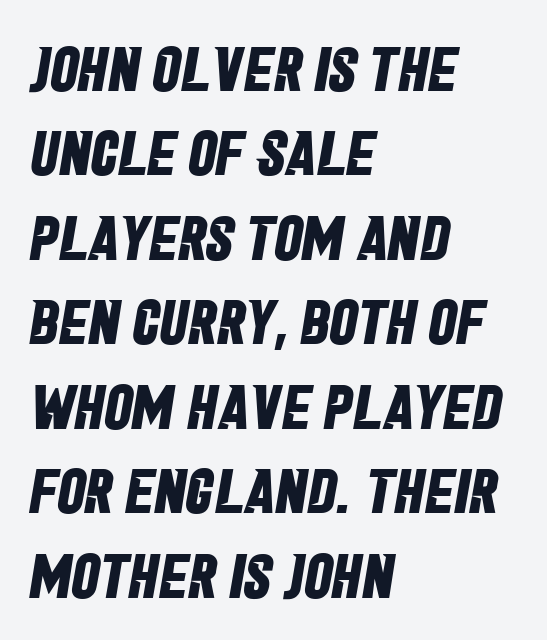
Q: Is the text bold? A: Yes.
Q: Is the typeface a serif or a sans-serif typeface? A: Sans-serif.
Q: Is the text underlined? A: No.
Q: How is the paragraph aligned? A: Left-aligned.
Q: Is the spacing between letters normal or unusually wide? A: Normal.
Q: Is the spacing between lines tight, normal or loose? A: Normal.
Q: Width (condensed, normal, or wide)? A: Condensed.
Q: Stroke contrast? A: Low.
Q: x-height? A: Large.
Q: Monospaced? A: No.
